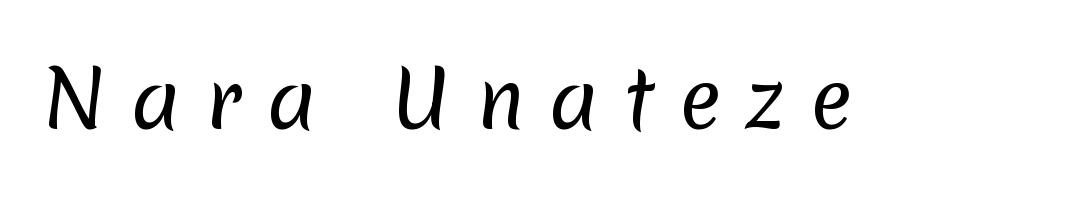
The image shows 78 px regular-weight sans-serif type; set unusually wide letter spacing (+0.32 em), not underlined; low stroke contrast and a medium x-height.
